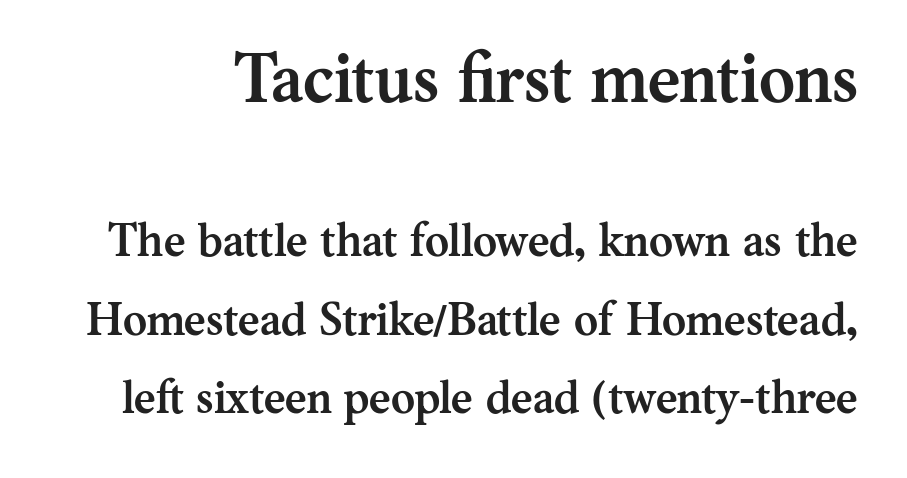
The image shows 69 px semibold serif type, upright; set normal line spacing (1.7x), normal letter spacing, not underlined; the first (top) block is 1.5x larger; medium stroke contrast and a medium x-height.
